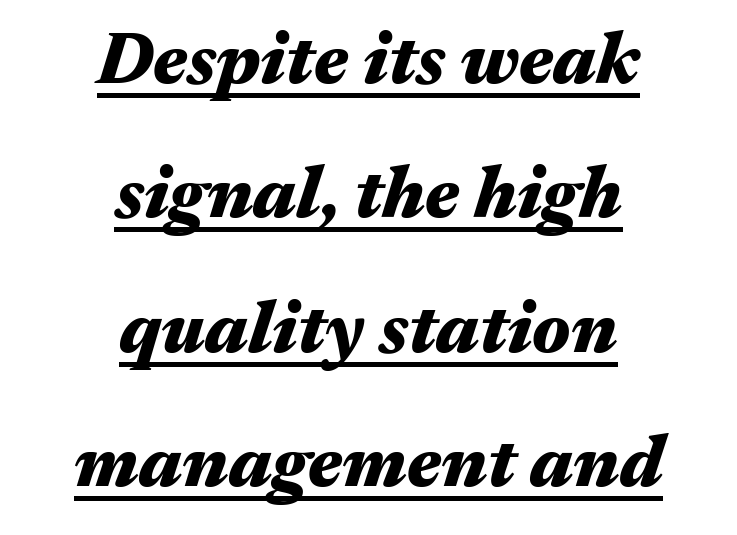
Q: Is the text bold? A: Yes.
Q: Is the text italic (slanted)? A: Yes, it leans right by about 17 degrees.
Q: Is the text underlined? A: Yes.
Q: How is the paragraph aligned? A: Centered.
Q: Is the spacing between letters normal or unusually wide? A: Normal.
Q: Width (condensed, normal, or wide)? A: Wide.
Q: Stroke contrast? A: Medium.
Q: x-height? A: Medium.
Q: Monospaced? A: No.
